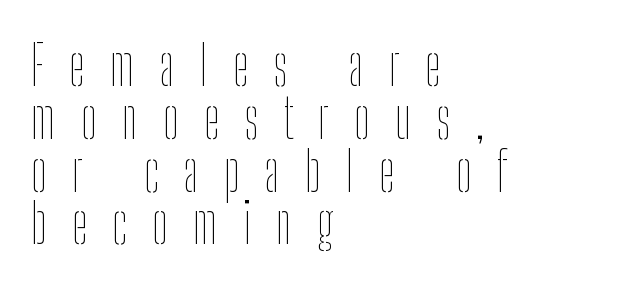
The image shows 55 px thin, condensed type, upright; set left-aligned, tight line spacing (0.96x), unusually wide letter spacing (+0.46 em), not underlined; low stroke contrast and a medium x-height.
